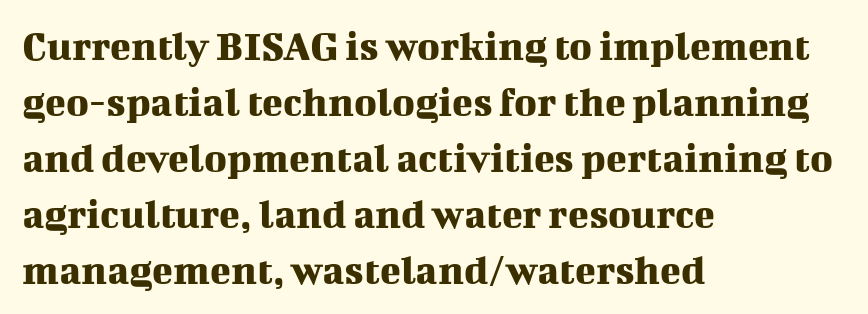
Q: Is the text italic (slanted)? A: No, it is upright.
Q: Is the typeface a serif or a sans-serif typeface? A: Serif.
Q: Is the text underlined? A: No.
Q: How is the paragraph aligned? A: Left-aligned.
Q: Is the spacing between letters normal or unusually wide? A: Normal.
Q: Is the spacing between lines tight, normal or loose? A: Normal.
Q: Width (condensed, normal, or wide)? A: Normal.
Q: Stroke contrast? A: Medium.
Q: x-height? A: Medium.
Q: Monospaced? A: No.
